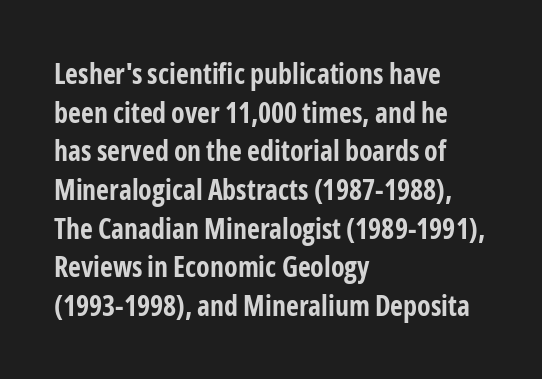
These lines sit exactly where default settings would place them. This sample has the flowing, uneven cadence of proportional lettering. This sample uses an upright cut, with every glyph sitting square on the baseline. Descender tails drop into unmarked territory.
